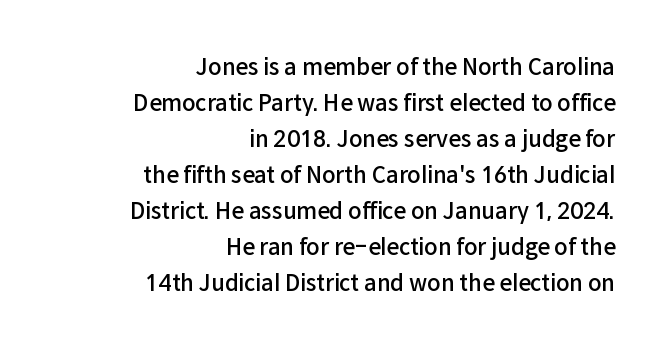
Nobody drew a line under any word here. The line texture is even and compact thanks to regular tracking. The ragged edge is on the left, which tells us the setting is flush right. The typesetting leans somewhat heavy: a semibold.
